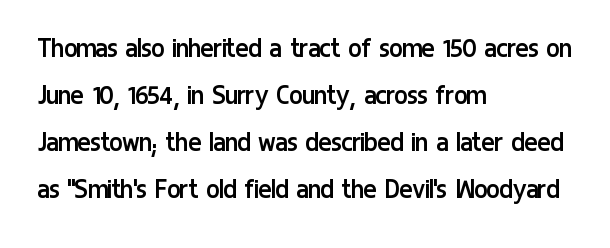
Q: Is the text bold? A: No.
Q: Is the text italic (slanted)? A: No, it is upright.
Q: Is the typeface a serif or a sans-serif typeface? A: Sans-serif.
Q: Is the text underlined? A: No.
Q: How is the paragraph aligned? A: Left-aligned.
Q: Is the spacing between letters normal or unusually wide? A: Normal.
Q: Is the spacing between lines tight, normal or loose? A: Normal.
Q: Width (condensed, normal, or wide)? A: Condensed.
Q: Stroke contrast? A: Low.
Q: x-height? A: Medium.
Q: Monospaced? A: No.
